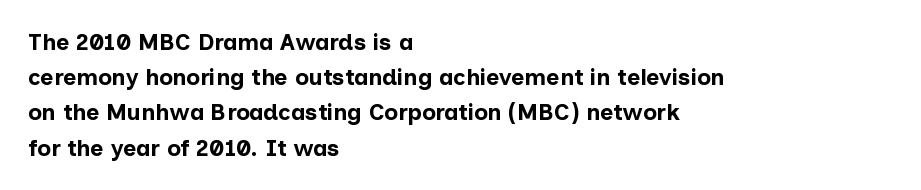
Each new line begins a customary step beneath the previous one. This rendering leaves character spacing at its baseline value. The lettering stays uniformly vertical, giving the passage a roman look. This rendering features lettering with no underline. A student would call this left alignment; a typographer would say flush left, rag right. Is the type bold? Yes — the strokes are clearly thick and heavy.
